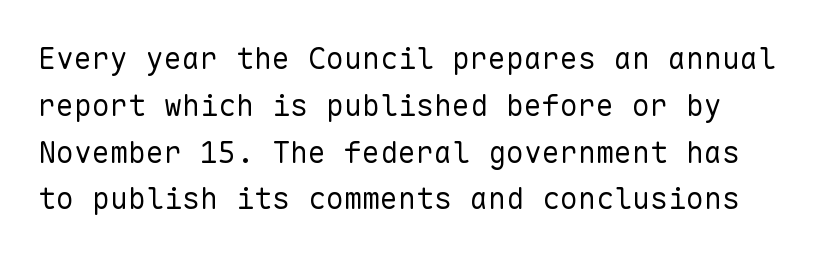
{"serif": "no", "italic": "no", "bold": "no", "weight": "regular", "width": "normal", "stroke_contrast": "low", "x_height": "medium", "monospaced": "yes", "underline": "no", "line_spacing": "normal", "line_spacing_ratio": 1.56, "letter_spacing": "normal", "letter_spacing_em": 0.0, "glyph_px": 30}
